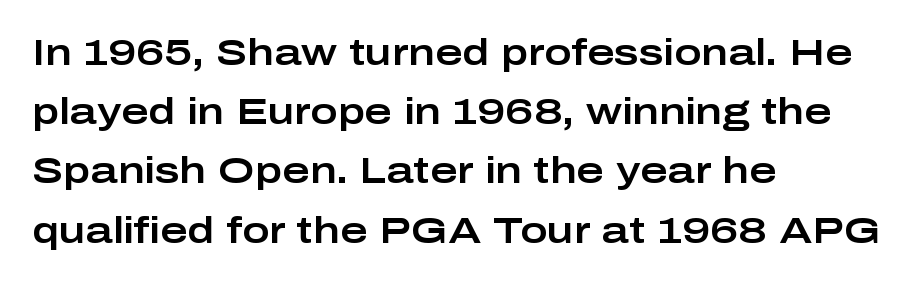
{"serif": "no", "italic": "no", "width": "wide", "stroke_contrast": "low", "x_height": "medium", "monospaced": "no", "underline": "no", "align": "left", "line_spacing": "normal", "line_spacing_ratio": 1.6, "letter_spacing": "normal", "letter_spacing_em": 0.0, "glyph_px": 37}
